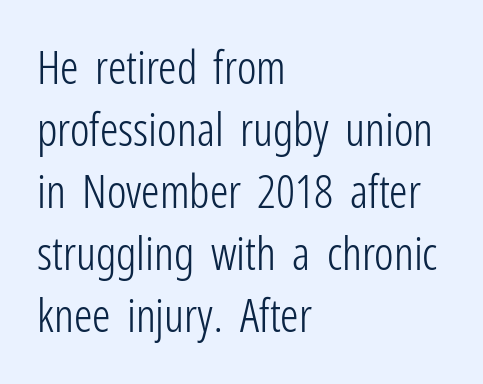
Style check: upright. The font is comparable to plain body text, perhaps lighter. The lines are quadded left. Each letter keeps its own natural width here, so spacing adapts to shape. Horizontal bands of white between lines are of average thickness. Is this a sans? Yes — the strokes have no serifs.
